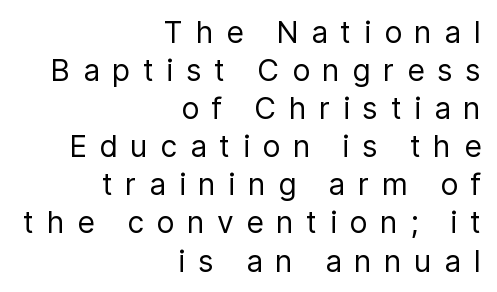
Honestly, the letter spacing is so wide it's the main thing you notice. Each line ends at the same right margin while the left side varies. Anything drawn beneath the words? Only blank space. The type family on display is of the sans-serif kind.
